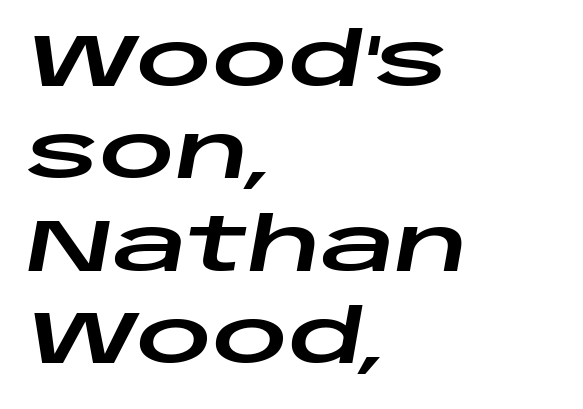
Q: Is the text italic (slanted)? A: Yes, it leans right by about 10 degrees.
Q: Is the text underlined? A: No.
Q: How is the paragraph aligned? A: Left-aligned.
Q: Is the spacing between letters normal or unusually wide? A: Normal.
Q: Is the spacing between lines tight, normal or loose? A: Normal.
Q: Width (condensed, normal, or wide)? A: Wide.
Q: Stroke contrast? A: Low.
Q: x-height? A: Large.
Q: Monospaced? A: No.
